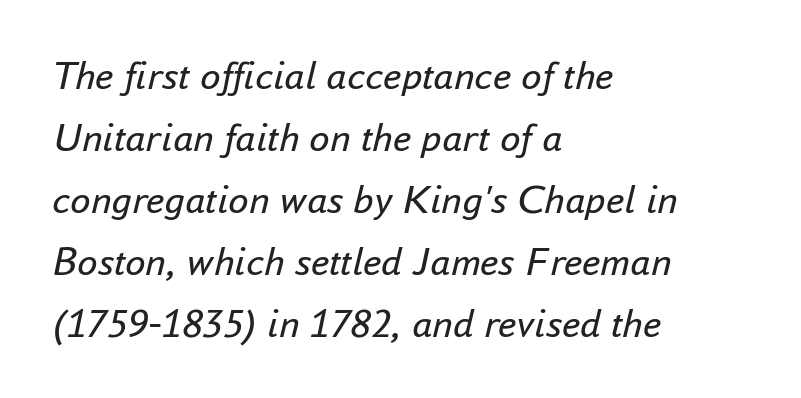
The passage shown leans; its letterforms are oblique. Is this a fixed-width face? No — the glyphs have proportional, varying widths. Stroke mass is kept to a normal reading level or below. The text block is weighted toward the left margin, trailing off unevenly rightward. Standard letterfit; no display-style spreading of the glyphs.
